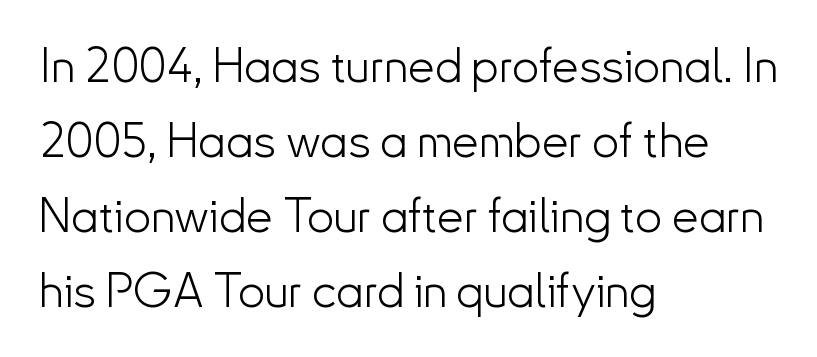
Q: Is the text bold? A: No.
Q: Is the text italic (slanted)? A: No, it is upright.
Q: Is the typeface a serif or a sans-serif typeface? A: Sans-serif.
Q: Is the text underlined? A: No.
Q: How is the paragraph aligned? A: Left-aligned.
Q: Is the spacing between letters normal or unusually wide? A: Normal.
Q: Is the spacing between lines tight, normal or loose? A: Normal.
Q: Width (condensed, normal, or wide)? A: Normal.
Q: Stroke contrast? A: Low.
Q: x-height? A: Small.
Q: Monospaced? A: No.
